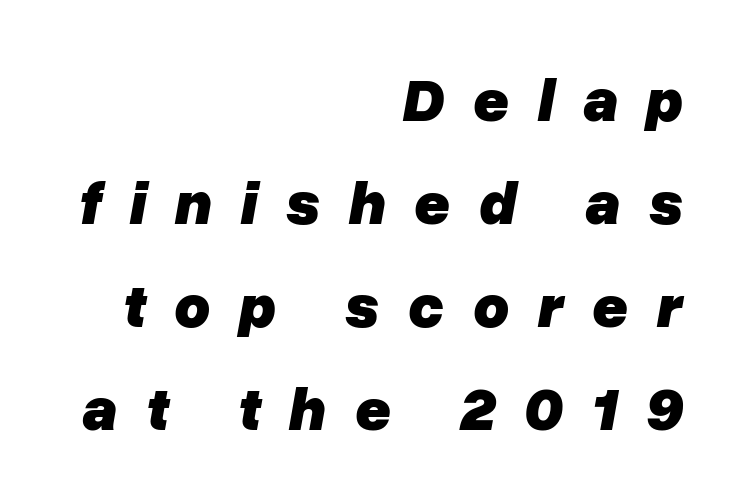
The image shows 62 px heavy type, italic (leaning right); set right-aligned, normal line spacing (1.66x), unusually wide letter spacing (+0.45 em), not underlined; low stroke contrast and a medium x-height.
